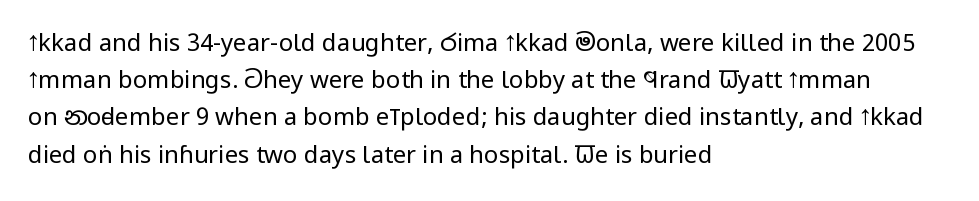
{"italic": "no", "bold": "no", "underline": "no", "align": "left", "line_spacing": "normal", "line_spacing_ratio": 1.55, "letter_spacing": "normal", "letter_spacing_em": 0.0, "glyph_px": 24}
